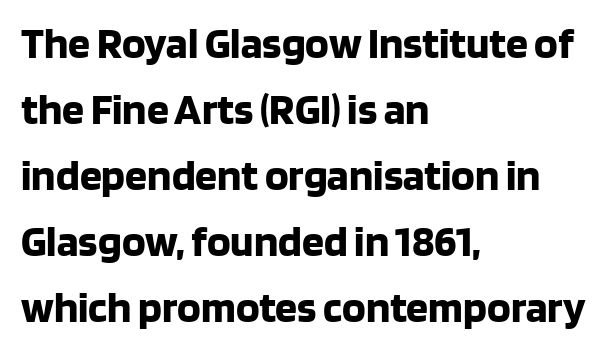
{"serif": "no", "italic": "no", "bold": "yes", "weight": "bold", "width": "normal", "stroke_contrast": "low", "x_height": "large", "monospaced": "no", "underline": "no", "align": "left", "line_spacing": "normal", "line_spacing_ratio": 1.5, "letter_spacing": "normal", "letter_spacing_em": 0.0, "glyph_px": 44}
